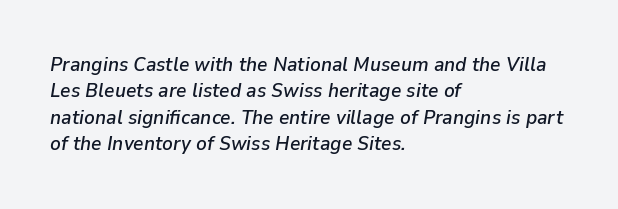
The image shows 20 px text type, italic (leaning right); set left-aligned, normal line spacing (1.32x), normal letter spacing, not underlined.
